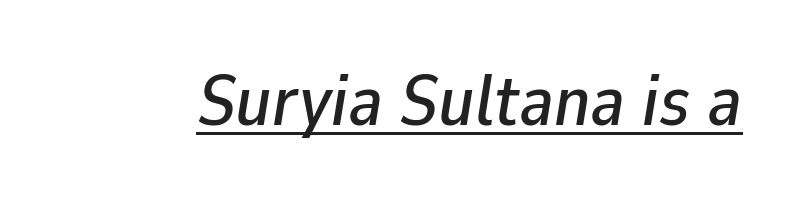
{"italic": "yes", "lean": "right", "slant_degrees": 9, "width": "normal", "stroke_contrast": "low", "x_height": "medium", "monospaced": "no", "underline": "yes", "letter_spacing": "normal", "letter_spacing_em": 0.0, "glyph_px": 72}
